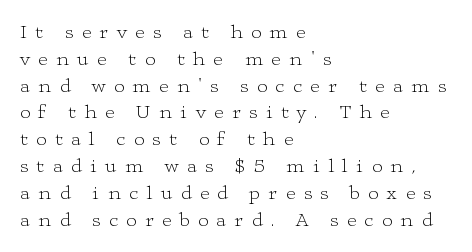
{"italic": "no", "bold": "no", "underline": "no", "align": "left", "line_spacing": "normal", "line_spacing_ratio": 1.34, "letter_spacing": "wide", "letter_spacing_em": 0.42, "glyph_px": 20}
